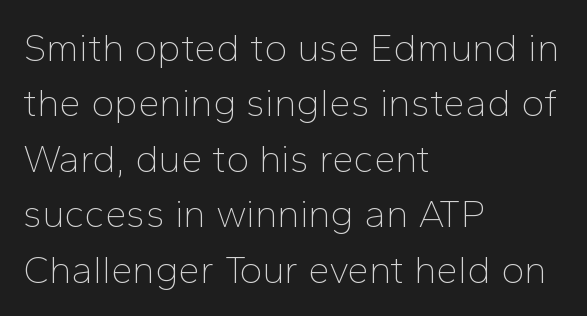
A typesetter would call this proportional, since set widths differ per character. I'd call this a sans setting — the letters go barefoot. All the whitespace from short lines collects on the right. Compared with a typical body face, this is equally light or lighter still. Descenders hang freely into open space.
